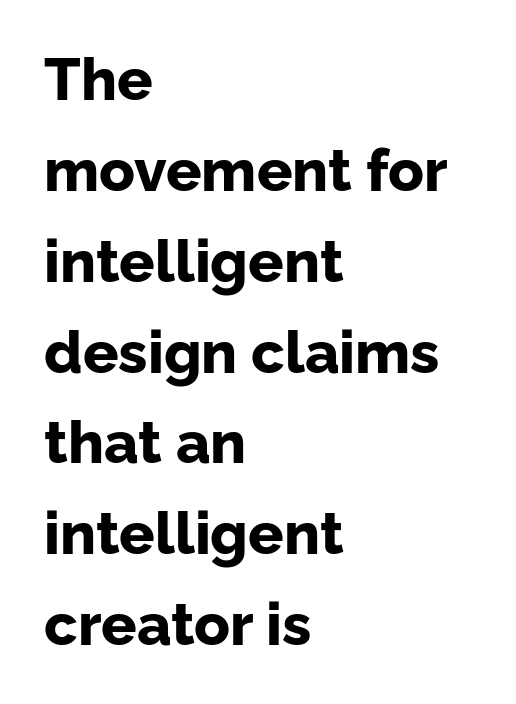
{"serif": "no", "italic": "no", "bold": "yes", "weight": "bold", "width": "normal", "stroke_contrast": "low", "x_height": "medium", "monospaced": "no", "underline": "no", "align": "left", "line_spacing": "normal", "line_spacing_ratio": 1.54, "letter_spacing": "normal", "letter_spacing_em": 0.0, "glyph_px": 59}
